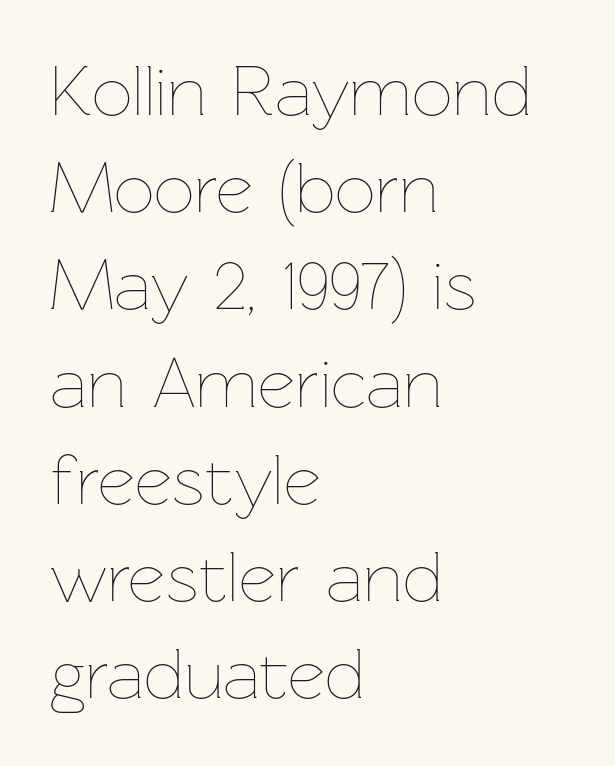
The image shows 72 px thin type, upright; set left-aligned, normal line spacing (1.35x), normal letter spacing, not underlined; low stroke contrast and a medium x-height.
